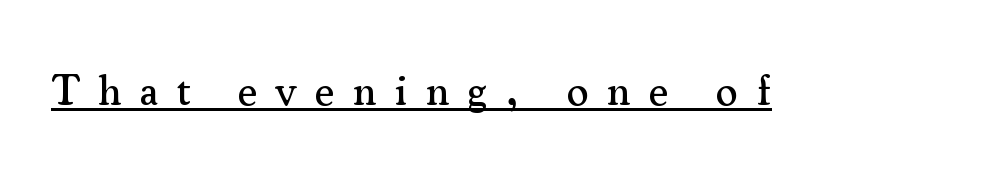
Yep, those are serifs on the letters. Posture: straight, roman, zero tilt. Looks like someone drew a line under every word here. Tracking value appears strongly positive — letters spread wide.
